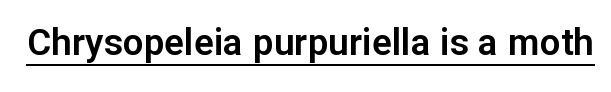
{"serif": "no", "italic": "no", "width": "normal", "stroke_contrast": "low", "x_height": "medium", "monospaced": "no", "underline": "yes", "letter_spacing": "normal", "letter_spacing_em": 0.0, "glyph_px": 37}
